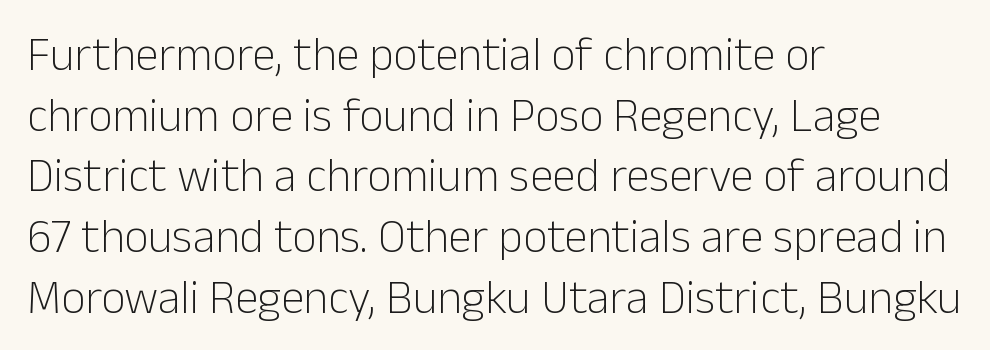
The image shows 47 px light sans-serif type, upright; set left-aligned, normal line spacing (1.29x), normal letter spacing, not underlined; low stroke contrast and a medium x-height.
